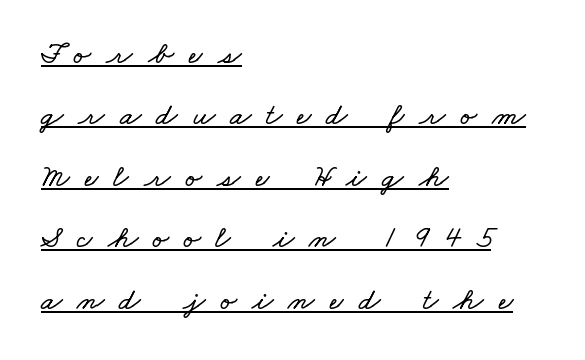
Q: Is the text underlined? A: Yes.
Q: How is the paragraph aligned? A: Left-aligned.
Q: Is the spacing between letters normal or unusually wide? A: Unusually wide.
Q: Is the spacing between lines tight, normal or loose? A: Loose.
Q: Width (condensed, normal, or wide)? A: Wide.
Q: Stroke contrast? A: Low.
Q: x-height? A: Small.
Q: Monospaced? A: No.
